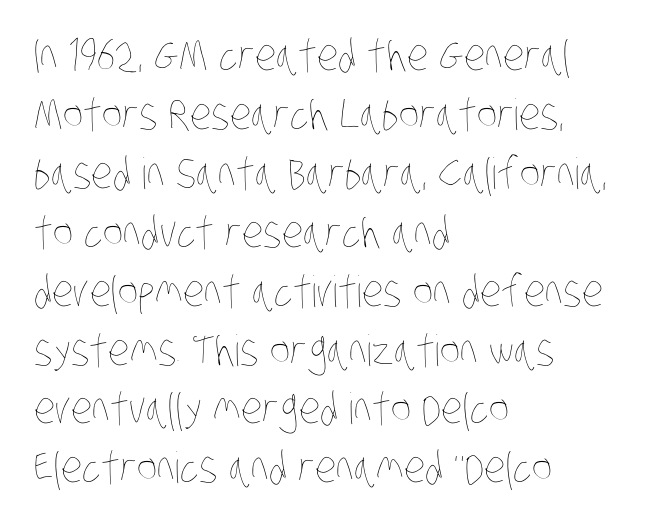
{"bold": "no", "weight": "thin", "width": "condensed", "stroke_contrast": "low", "x_height": "large", "monospaced": "no", "underline": "no", "align": "left", "line_spacing": "normal", "line_spacing_ratio": 1.37, "letter_spacing": "normal", "letter_spacing_em": 0.0, "glyph_px": 43}
